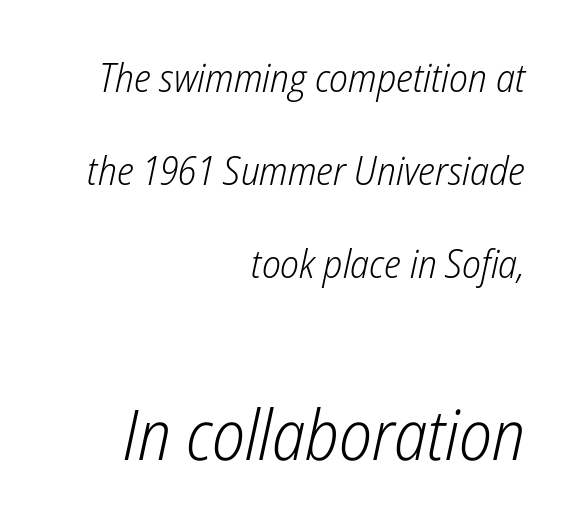
Is the lower block the larger one? Yes — the lower block carries the bigger type. Where is the straight margin? On the right. Unbolded letterforms with no extra heft. Regarding leading, the lines here are spaced well apart.
